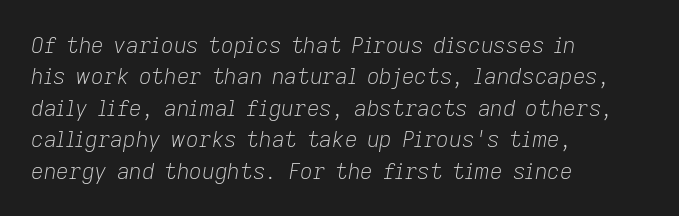
The image shows 22 px text type, italic (leaning right); set left-aligned, normal line spacing (1.43x), normal letter spacing, not underlined.
